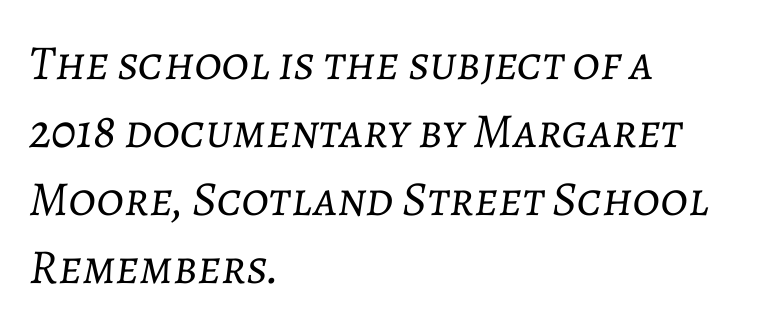
Q: Is the text bold? A: No.
Q: Is the text italic (slanted)? A: Yes, it leans right by about 7 degrees.
Q: Is the text underlined? A: No.
Q: How is the paragraph aligned? A: Left-aligned.
Q: Is the spacing between letters normal or unusually wide? A: Normal.
Q: Is the spacing between lines tight, normal or loose? A: Normal.
Q: Width (condensed, normal, or wide)? A: Normal.
Q: Stroke contrast? A: Low.
Q: x-height? A: Medium.
Q: Monospaced? A: No.
